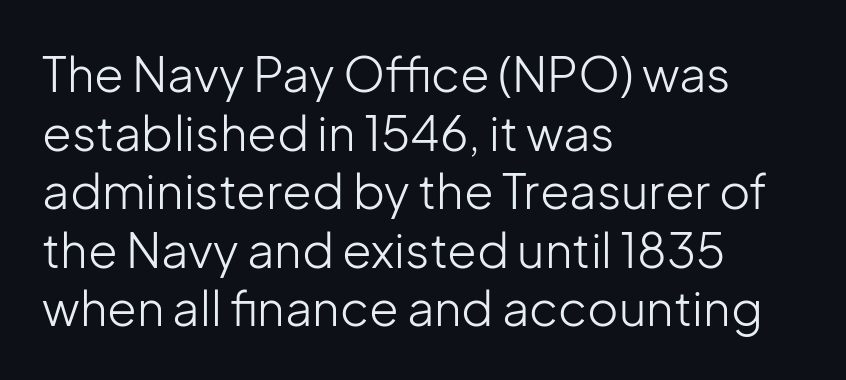
{"serif": "no", "italic": "no", "bold": "no", "weight": "light", "width": "normal", "stroke_contrast": "low", "x_height": "medium", "monospaced": "no", "underline": "no", "align": "left", "line_spacing_ratio": 1.22, "letter_spacing": "normal", "letter_spacing_em": 0.0, "glyph_px": 48}
